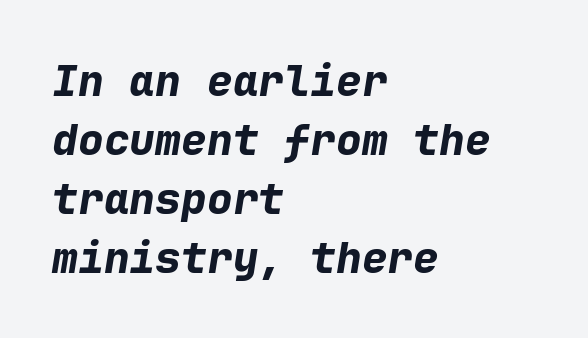
Q: Is the text bold? A: Yes.
Q: Is the text italic (slanted)? A: Yes, it leans right by about 9 degrees.
Q: Is the text underlined? A: No.
Q: How is the paragraph aligned? A: Left-aligned.
Q: Is the spacing between letters normal or unusually wide? A: Normal.
Q: Is the spacing between lines tight, normal or loose? A: Normal.
Q: Width (condensed, normal, or wide)? A: Normal.
Q: Stroke contrast? A: Low.
Q: x-height? A: Medium.
Q: Monospaced? A: Yes.
